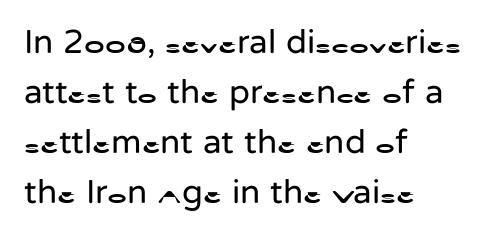
{"serif": "no", "italic": "no", "bold": "no", "weight": "regular", "width": "normal", "stroke_contrast": "low", "x_height": "medium", "monospaced": "no", "underline": "no", "align": "left", "line_spacing": "normal", "line_spacing_ratio": 1.47, "letter_spacing": "normal", "letter_spacing_em": 0.0, "glyph_px": 34}
